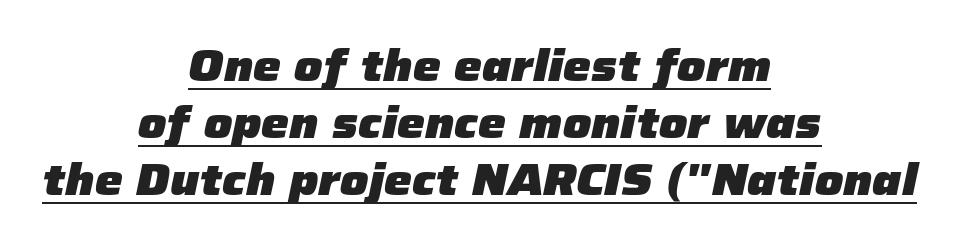
Here the designer chose a conventional face with non-uniform glyph widths. Students, observe the line beneath the letters — that is underlining. If you drew a line through each stem, it would be angled. The typesetter chose a symmetrical, centered arrangement here.
